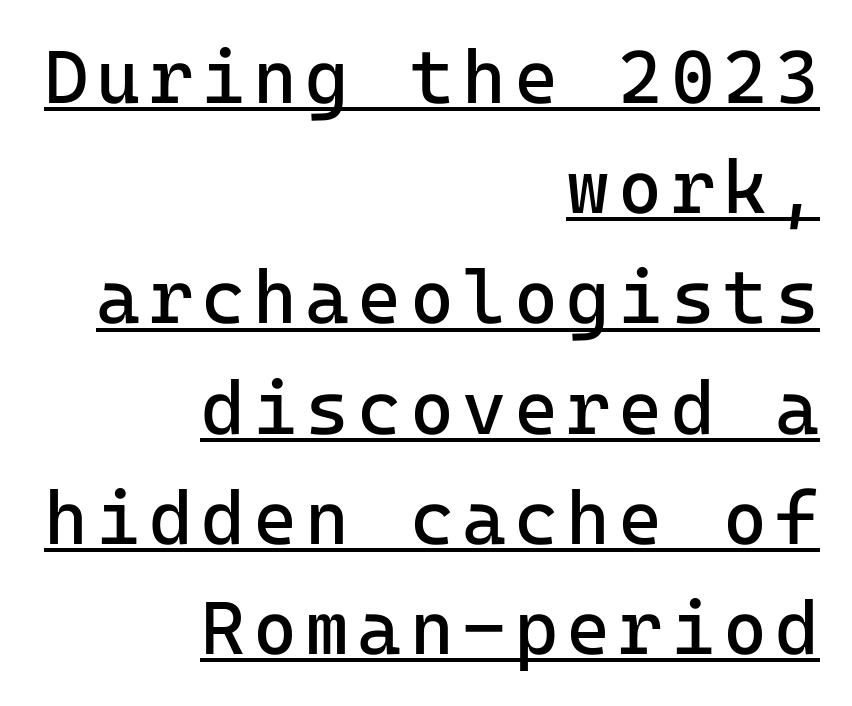
Every character here occupies the same horizontal width, giving the sample a typewriter-like rhythm. Compared with undecorated copy, this sample adds a rule below the words. How would I describe the line gaps? Plain and ordinary. It's the straight-up-and-down kind of type.
